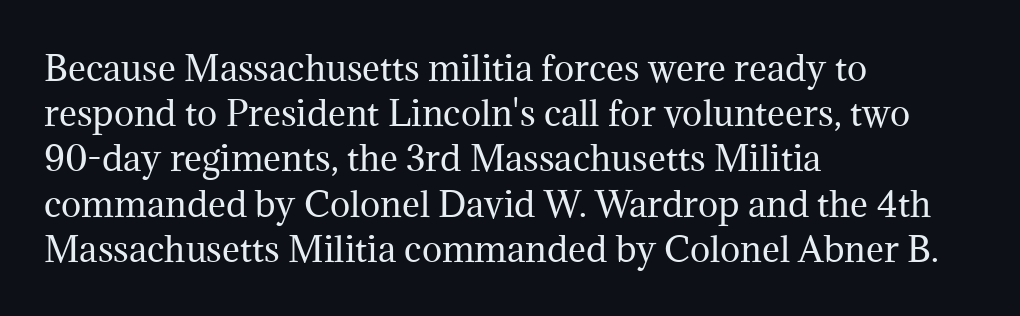
{"serif": "yes", "italic": "no", "bold": "no", "weight": "regular", "width": "normal", "stroke_contrast": "medium", "x_height": "medium", "monospaced": "no", "underline": "no", "align": "left", "line_spacing": "normal", "line_spacing_ratio": 1.33, "letter_spacing": "normal", "letter_spacing_em": 0.0, "glyph_px": 34}
